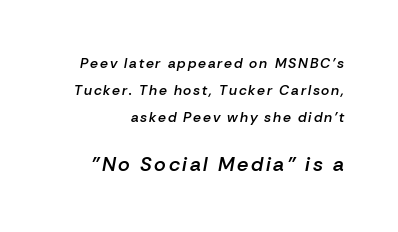
{"italic": "yes", "lean": "right", "slant_degrees": 10, "bold": "semi", "underline": "no", "line_spacing": "loose", "line_spacing_ratio": 1.92, "larger_block": "second", "size_ratio": 1.43, "glyph_px": 20}
